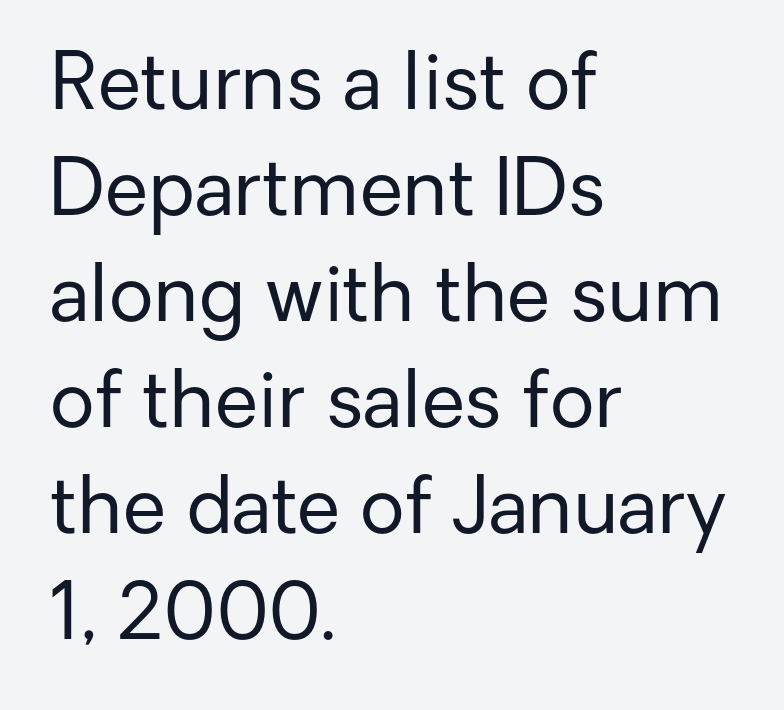
Q: Is the text bold? A: No.
Q: Is the text italic (slanted)? A: No, it is upright.
Q: Is the typeface a serif or a sans-serif typeface? A: Sans-serif.
Q: Is the text underlined? A: No.
Q: How is the paragraph aligned? A: Left-aligned.
Q: Is the spacing between letters normal or unusually wide? A: Normal.
Q: Is the spacing between lines tight, normal or loose? A: Normal.
Q: Width (condensed, normal, or wide)? A: Normal.
Q: Stroke contrast? A: Low.
Q: x-height? A: Medium.
Q: Monospaced? A: No.
